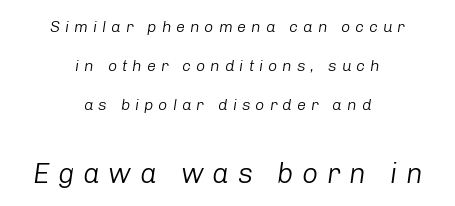
The image shows 28 px light type, italic (leaning right); set centered, loose line spacing (2.44x), unusually wide letter spacing (+0.31 em), not underlined; the second (bottom) block is 1.75x larger; low stroke contrast and a medium x-height.
